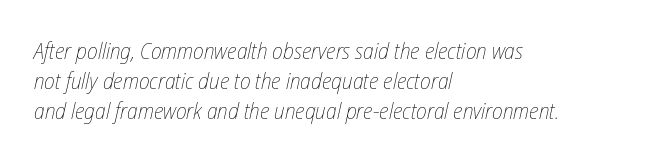
{"italic": "yes", "lean": "right", "slant_degrees": 12, "bold": "no", "underline": "no", "align": "left", "line_spacing": "normal", "line_spacing_ratio": 1.31, "letter_spacing": "normal", "letter_spacing_em": 0.0, "glyph_px": 23}
